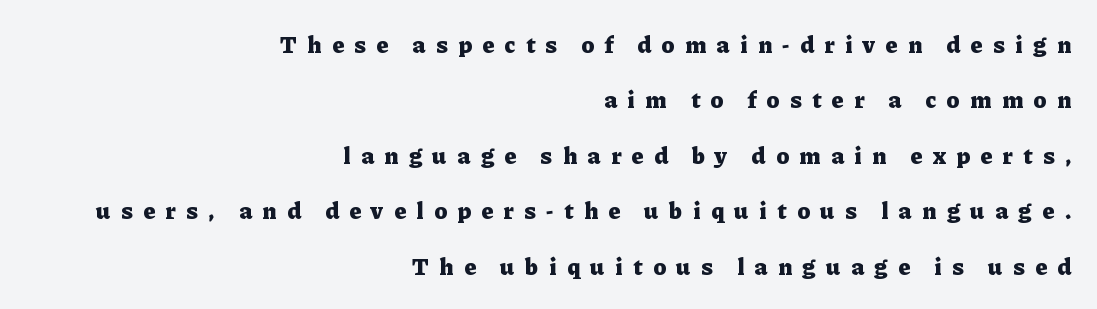
The image shows 24 px bold type, upright; set right-aligned, loose line spacing (2.31x), unusually wide letter spacing (+0.44 em), not underlined.
